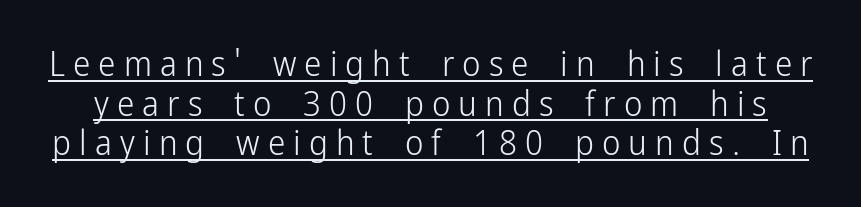
{"serif": "no", "italic": "no", "bold": "no", "weight": "light", "width": "condensed", "stroke_contrast": "low", "x_height": "medium", "monospaced": "no", "underline": "yes", "line_spacing": "tight", "line_spacing_ratio": 1.13, "letter_spacing": "wide", "letter_spacing_em": 0.23, "glyph_px": 35}
